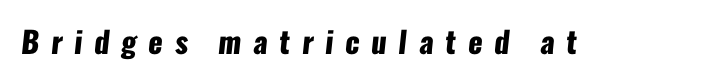
I'd call this a sans setting — the letters go barefoot. A clean baseline with only descenders dipping below it. Students, this is bold: see how much ink each stroke carries. Here the glyphs are tracked loosely, breaking word shapes into spaced letters.
